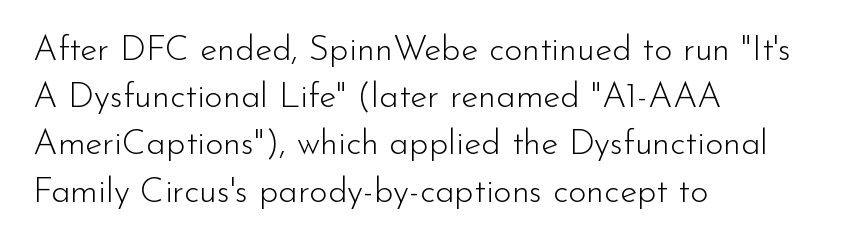
Quick note: underline off. Tall strokes in this sample are plumb rather than angled. Regular leading. The type is set solid horizontally, with unmodified tracking. The letters look calm and open, with moderate or lighter stems. Is the block centered? No — it sits flush against the left margin.
